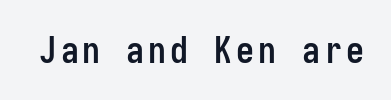
Q: Is the text bold? A: Yes.
Q: Is the text italic (slanted)? A: No, it is upright.
Q: Is the typeface a serif or a sans-serif typeface? A: Sans-serif.
Q: Is the text underlined? A: No.
Q: Width (condensed, normal, or wide)? A: Condensed.
Q: Stroke contrast? A: Low.
Q: x-height? A: Medium.
